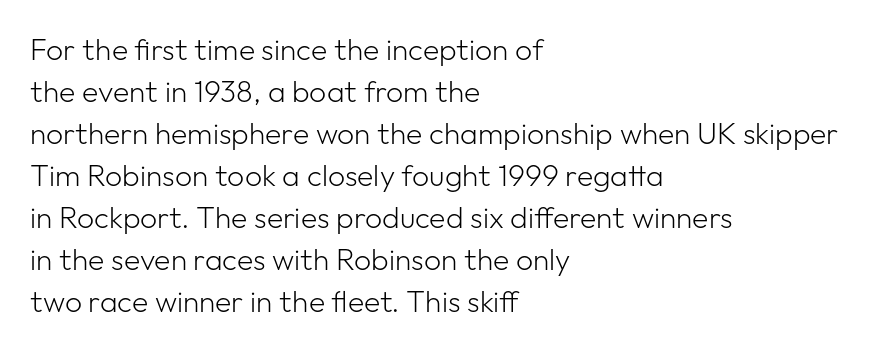
The image shows 30 px light sans-serif type, upright; set left-aligned, normal line spacing (1.4x), normal letter spacing, not underlined; low stroke contrast and a medium x-height.
